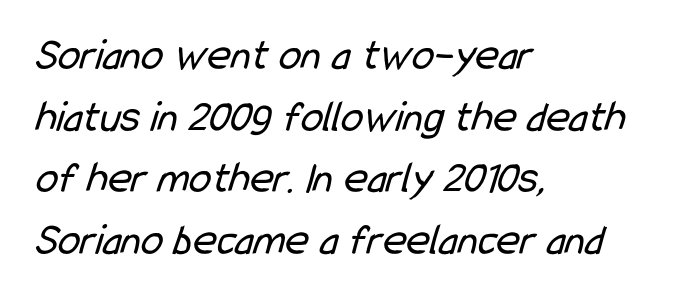
Tracking value appears to be zero — textbook default spacing. The typeface has the unassuming heft of standard copy or less. The letters carry no serifs — their stems end cleanly without finishing strokes. Which margin do the lines hug? The left one — the right edge is uneven. Descenders hang freely into open space. Note the varied advance widths — an 'i' is clearly narrower than an 'm'.
